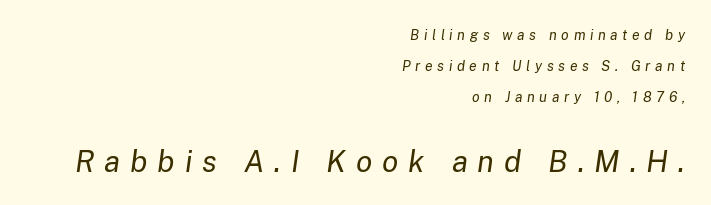
{"italic": "yes", "lean": "right", "slant_degrees": 8, "bold": "no", "weight": "regular", "width": "normal", "stroke_contrast": "low", "x_height": "medium", "monospaced": "no", "underline": "no", "align": "right", "line_spacing": "loose", "line_spacing_ratio": 2.21, "letter_spacing": "wide", "letter_spacing_em": 0.33, "larger_block": "second", "size_ratio": 2.14, "glyph_px": 30}
